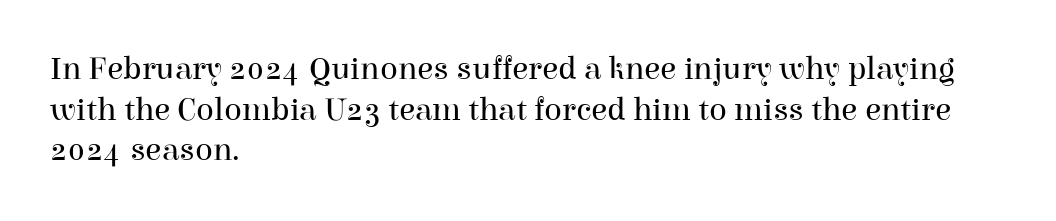
The image shows 33 px regular-weight serif type, upright; set left-aligned, line spacing 1.23x, normal letter spacing, not underlined; high stroke contrast and a medium x-height.
